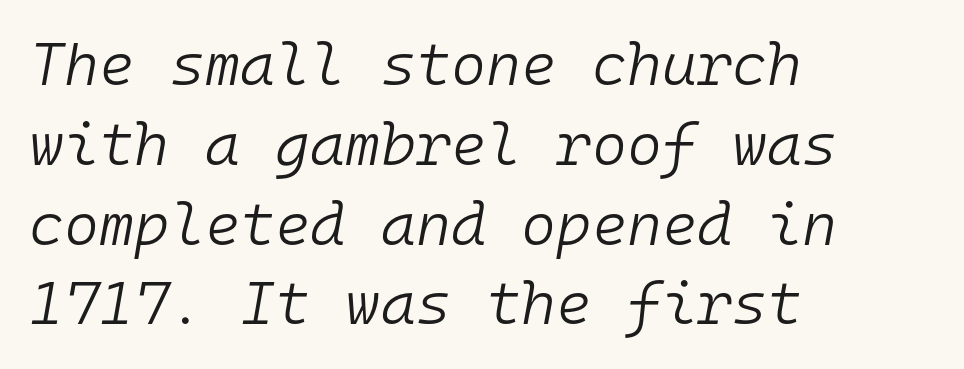
Q: Is the text bold? A: No.
Q: Is the text italic (slanted)? A: Yes, it leans right by about 10 degrees.
Q: Is the text underlined? A: No.
Q: How is the paragraph aligned? A: Left-aligned.
Q: Is the spacing between letters normal or unusually wide? A: Normal.
Q: Is the spacing between lines tight, normal or loose? A: Normal.
Q: Width (condensed, normal, or wide)? A: Normal.
Q: Stroke contrast? A: Low.
Q: x-height? A: Medium.
Q: Monospaced? A: Yes.
